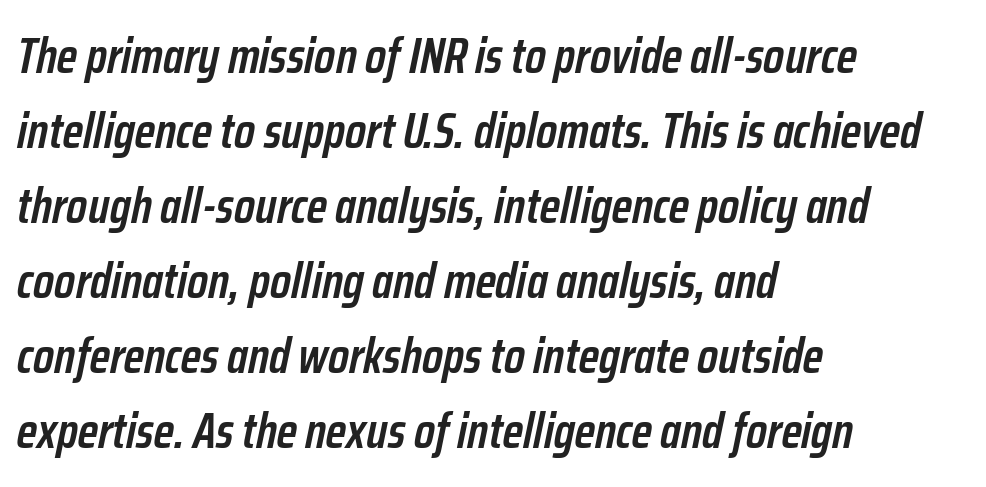
Is this a fixed-width face? No — the glyphs have proportional, varying widths. Where is the straight margin? On the left. Firm but not heavy-handed strokes: this text is semibold. Caption: standard tracking, unaltered.
